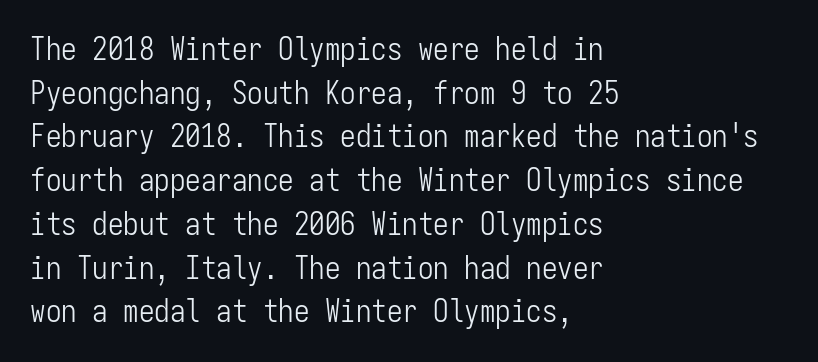
The image shows 31 px light, condensed sans-serif type, upright, monospaced; set left-aligned, normal line spacing (1.41x), normal letter spacing, not underlined; low stroke contrast and a medium x-height.
